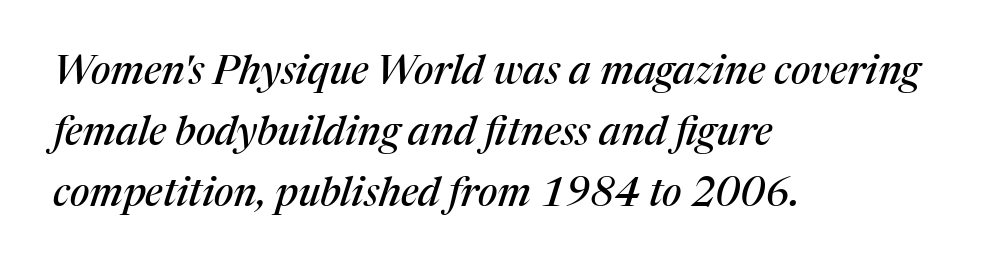
{"serif": "yes", "italic": "yes", "lean": "right", "slant_degrees": 17, "width": "normal", "stroke_contrast": "medium", "x_height": "medium", "monospaced": "no", "underline": "no", "align": "left", "line_spacing": "normal", "line_spacing_ratio": 1.53, "letter_spacing": "normal", "letter_spacing_em": 0.0, "glyph_px": 40}
